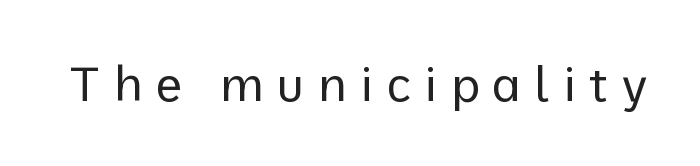
Q: Is the text bold? A: No.
Q: Is the text italic (slanted)? A: No, it is upright.
Q: Is the typeface a serif or a sans-serif typeface? A: Sans-serif.
Q: Is the text underlined? A: No.
Q: Is the spacing between letters normal or unusually wide? A: Unusually wide.
Q: Width (condensed, normal, or wide)? A: Normal.
Q: Stroke contrast? A: Low.
Q: x-height? A: Medium.
Q: Monospaced? A: No.
